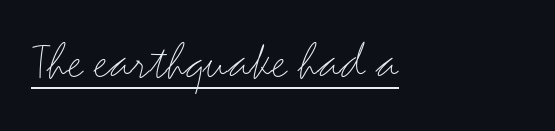
Q: Is the text bold? A: No.
Q: Is the text italic (slanted)? A: Yes.
Q: Is the typeface a serif or a sans-serif typeface? A: Sans-serif.
Q: Is the text underlined? A: Yes.
Q: How is the paragraph aligned? A: Left-aligned.
Q: Is the spacing between letters normal or unusually wide? A: Normal.
Q: Width (condensed, normal, or wide)? A: Wide.
Q: Stroke contrast? A: Medium.
Q: x-height? A: Small.
Q: Monospaced? A: No.
